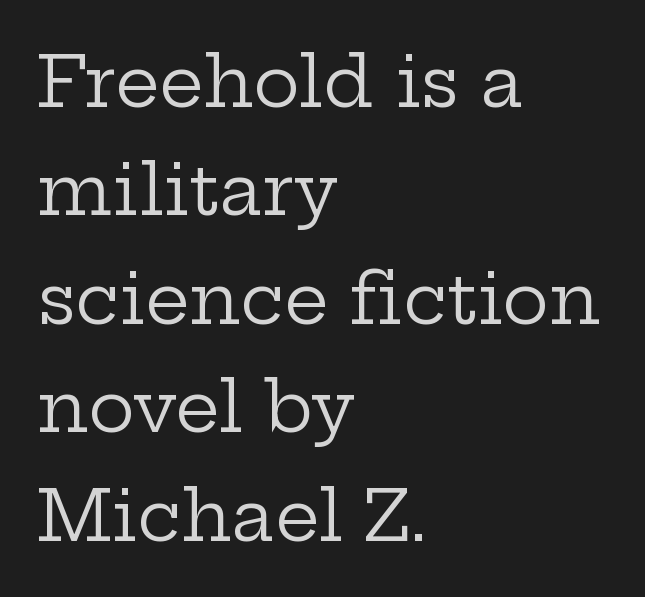
The image shows 70 px regular-weight, wide serif type, upright; set left-aligned, normal line spacing (1.55x), normal letter spacing, not underlined; low stroke contrast and a medium x-height.
